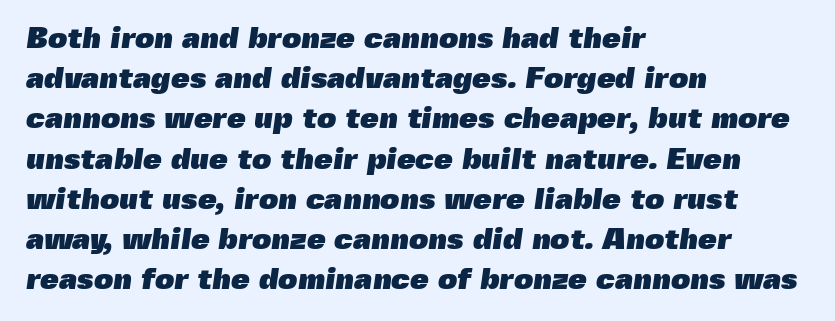
The image shows 30 px heavy sans-serif type; set left-aligned, normal line spacing (1.34x), normal letter spacing, not underlined; a medium x-height.
